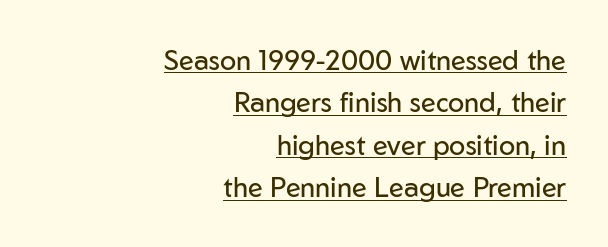
Q: Is the text bold? A: No.
Q: Is the text italic (slanted)? A: No, it is upright.
Q: Is the text underlined? A: Yes.
Q: How is the paragraph aligned? A: Right-aligned.
Q: Is the spacing between letters normal or unusually wide? A: Normal.
Q: Is the spacing between lines tight, normal or loose? A: Normal.
